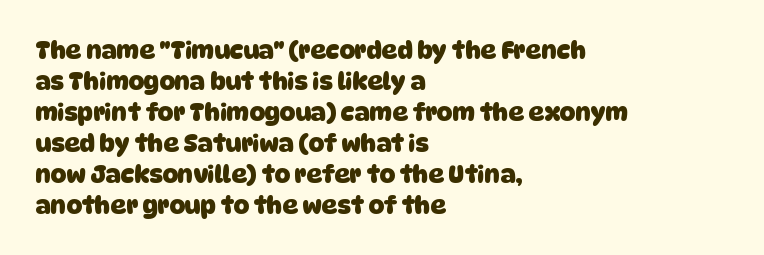
As a designer I'd log this as weight 700, bold. Short note: letters normally spaced. Leftover space on each line is placed entirely after the last word. The rendering uses a moderate line-height, typical for paragraphs. Unmarked baselines from the first word to the last.
